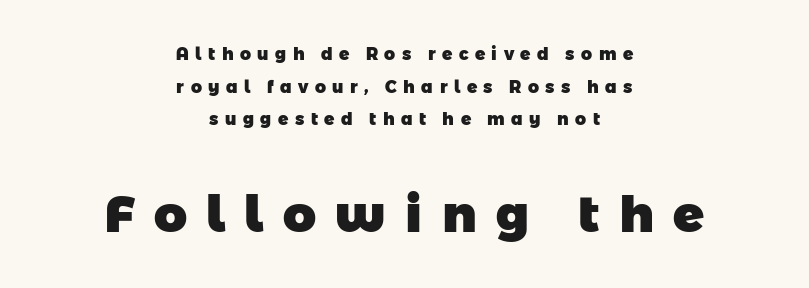
The image shows 51 px heavy sans-serif type; set centered, loose line spacing (1.92x), unusually wide letter spacing (+0.38 em), not underlined; the second (bottom) block is 3.0x larger; low stroke contrast and a medium x-height.
